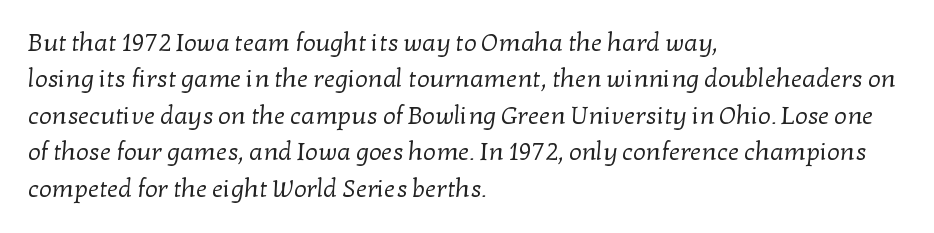
Q: Is the text bold? A: No.
Q: Is the text underlined? A: No.
Q: How is the paragraph aligned? A: Left-aligned.
Q: Is the spacing between letters normal or unusually wide? A: Normal.
Q: Is the spacing between lines tight, normal or loose? A: Normal.
